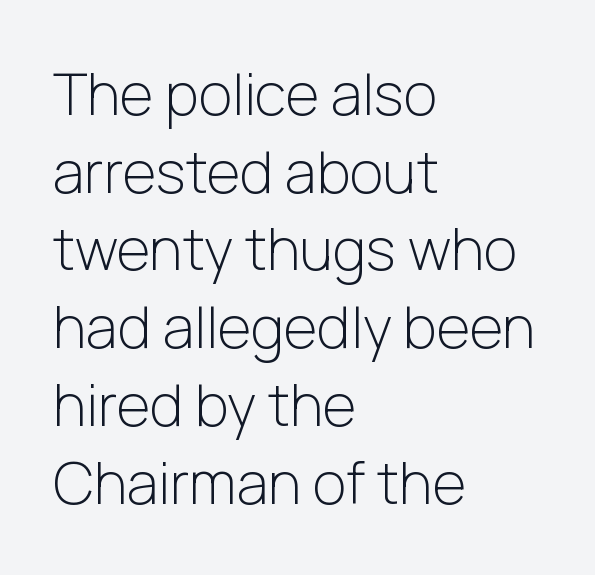
Q: Is the text bold? A: No.
Q: Is the text italic (slanted)? A: No, it is upright.
Q: Is the typeface a serif or a sans-serif typeface? A: Sans-serif.
Q: Is the text underlined? A: No.
Q: How is the paragraph aligned? A: Left-aligned.
Q: Is the spacing between letters normal or unusually wide? A: Normal.
Q: Is the spacing between lines tight, normal or loose? A: Normal.
Q: Width (condensed, normal, or wide)? A: Normal.
Q: Stroke contrast? A: Low.
Q: x-height? A: Medium.
Q: Monospaced? A: No.
